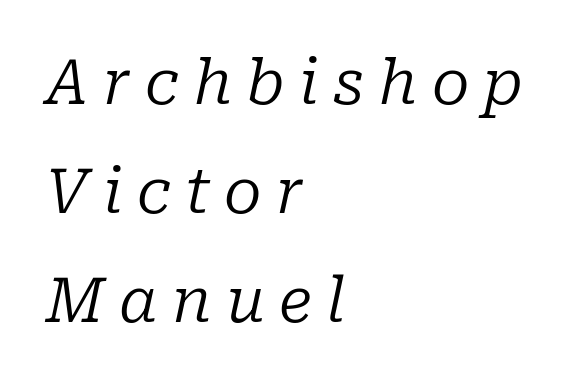
The setting favours the left margin, as ordinary paragraphs usually do. Font category for this specimen: serif. Words float on clear page, feet unadorned. How are the letters spaced? Widely, with obvious added tracking. Spacing verdict: proportional, widths tailored to each character. Stroke mass is kept to a normal reading level or below.
